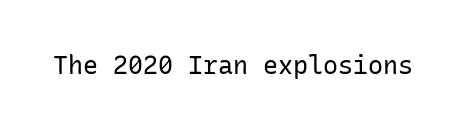
The rendering keeps characters at their native spacing. The font sits on the lighter half of the weight spectrum, regular included. Quick note: underline off. Is there any slant? The stems are plumb.
